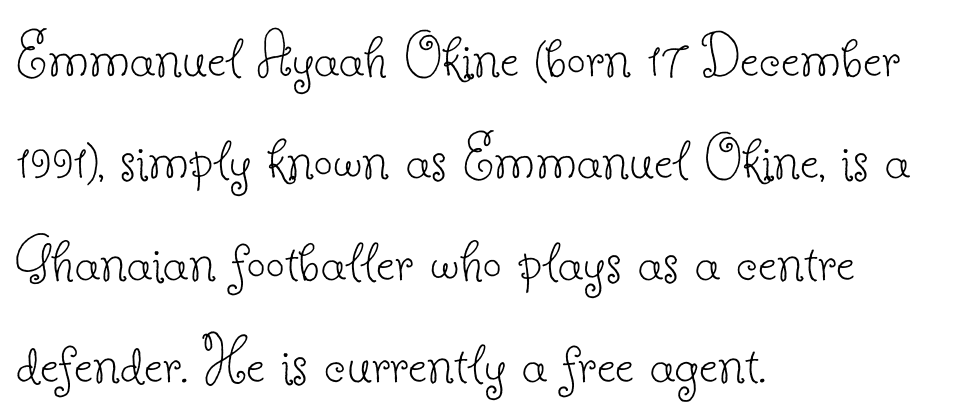
{"serif": "yes", "italic": "no", "bold": "no", "weight": "thin", "width": "normal", "stroke_contrast": "low", "x_height": "small", "monospaced": "no", "underline": "no", "align": "left", "line_spacing": "normal", "line_spacing_ratio": 1.52, "letter_spacing": "normal", "letter_spacing_em": 0.0, "glyph_px": 67}
